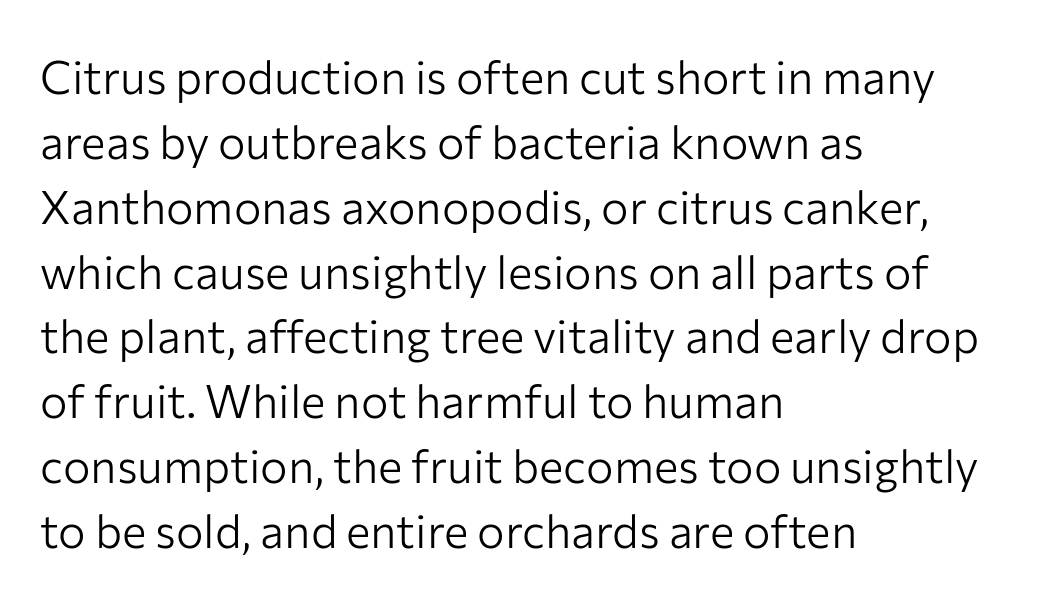
The image shows 46 px light sans-serif type, upright; set left-aligned, normal line spacing (1.41x), normal letter spacing, not underlined; low stroke contrast and a medium x-height.
